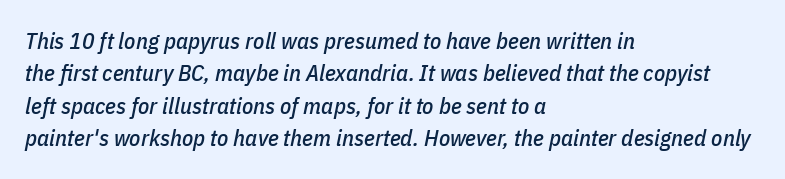
Q: Is the text italic (slanted)? A: Yes, it leans right by about 11 degrees.
Q: Is the text underlined? A: No.
Q: How is the paragraph aligned? A: Left-aligned.
Q: Is the spacing between letters normal or unusually wide? A: Normal.
Q: Is the spacing between lines tight, normal or loose? A: Normal.
